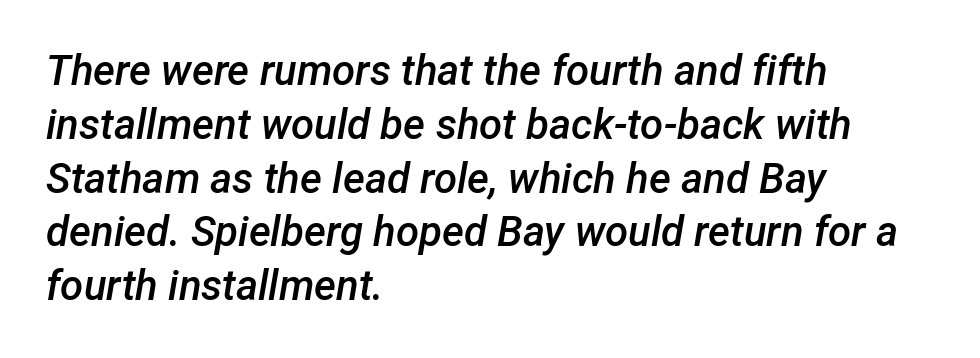
The passage shown is typed in a proportional face where columns would drift. Beneath every word, the page is bare. The compositor pushed each line to the left boundary. Does the weight exceed regular? Yes, but only to semibold. Regular leading.
